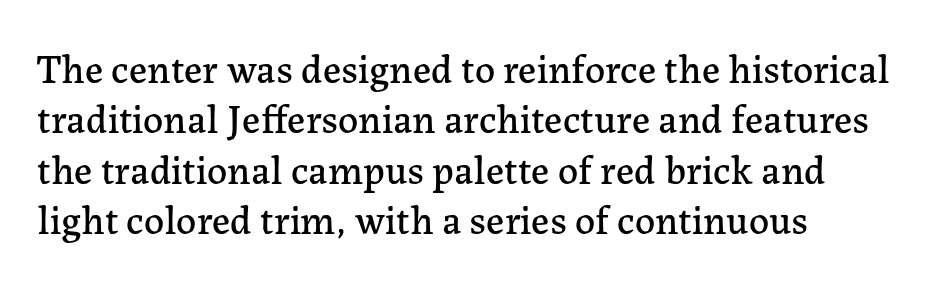
The image shows 40 px serif type, upright; set left-aligned, normal line spacing (1.26x), normal letter spacing, not underlined; low stroke contrast and a medium x-height.
